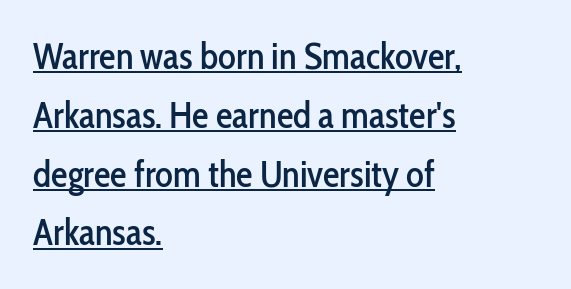
Q: Is the text italic (slanted)? A: No, it is upright.
Q: Is the typeface a serif or a sans-serif typeface? A: Sans-serif.
Q: Is the text underlined? A: Yes.
Q: How is the paragraph aligned? A: Left-aligned.
Q: Is the spacing between letters normal or unusually wide? A: Normal.
Q: Is the spacing between lines tight, normal or loose? A: Normal.
Q: Width (condensed, normal, or wide)? A: Condensed.
Q: Stroke contrast? A: Low.
Q: x-height? A: Medium.
Q: Monospaced? A: No.
